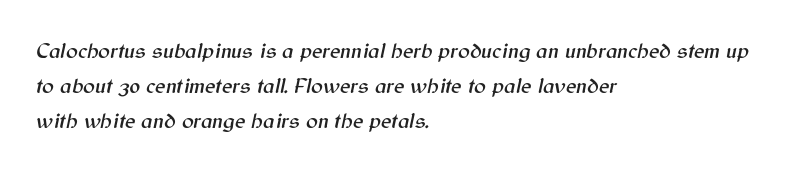
The image shows 22 px text type, italic (leaning right); set left-aligned, normal line spacing (1.59x), normal letter spacing, not underlined.
